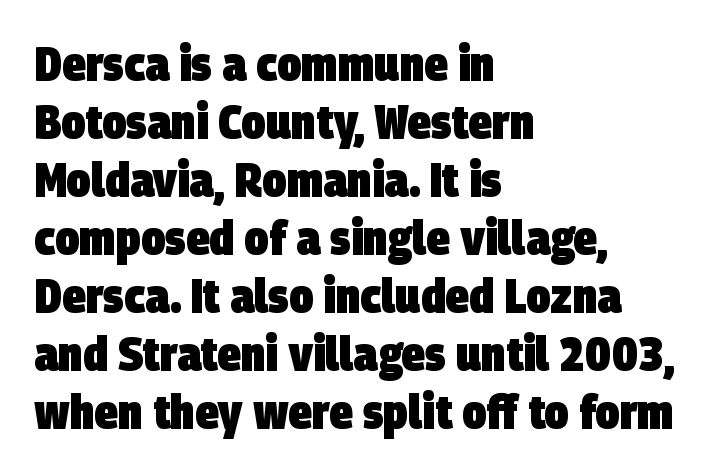
Q: Is the text bold? A: Yes.
Q: Is the typeface a serif or a sans-serif typeface? A: Sans-serif.
Q: Is the text underlined? A: No.
Q: How is the paragraph aligned? A: Left-aligned.
Q: Is the spacing between letters normal or unusually wide? A: Normal.
Q: Width (condensed, normal, or wide)? A: Condensed.
Q: Stroke contrast? A: Low.
Q: x-height? A: Large.
Q: Monospaced? A: No.
